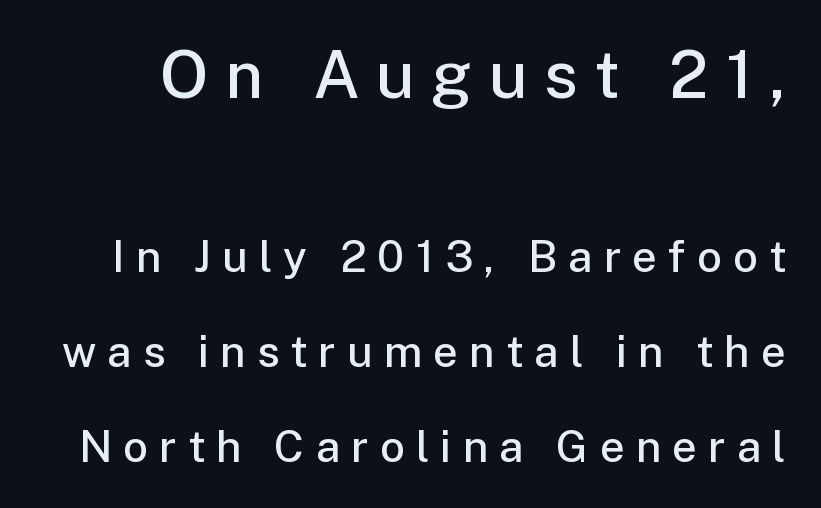
{"serif": "no", "italic": "no", "bold": "semi", "weight": "semibold", "width": "normal", "stroke_contrast": "low", "x_height": "medium", "monospaced": "no", "underline": "no", "line_spacing": "loose", "line_spacing_ratio": 2.16, "letter_spacing": "wide", "letter_spacing_em": 0.25, "larger_block": "first", "size_ratio": 1.5, "glyph_px": 66}
